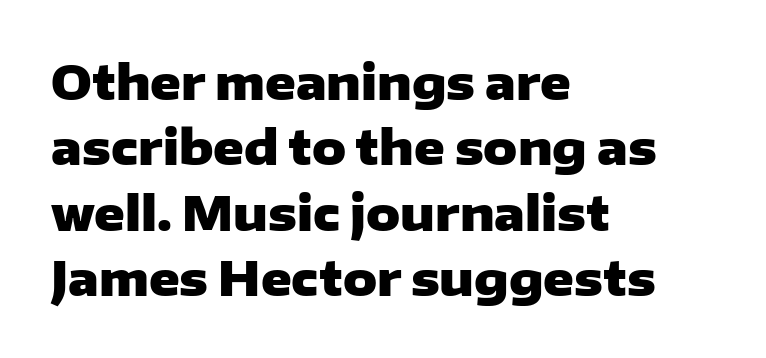
The image shows 47 px heavy, wide sans-serif type, upright; set left-aligned, normal line spacing (1.39x), normal letter spacing, not underlined; low stroke contrast and a medium x-height.
